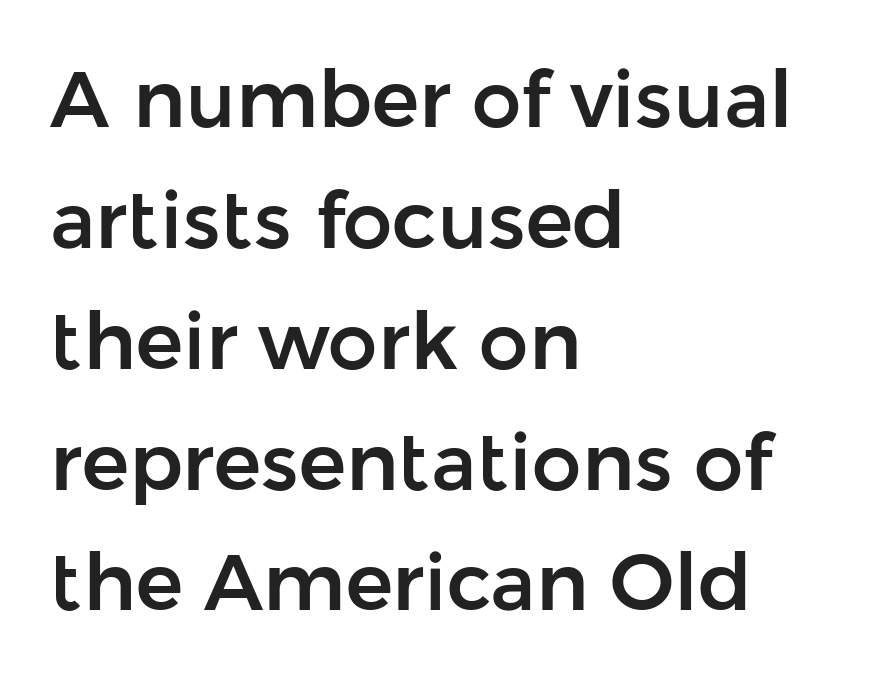
The image shows 79 px sans-serif type, upright; set left-aligned, normal line spacing (1.53x), normal letter spacing, not underlined; low stroke contrast and a medium x-height.
